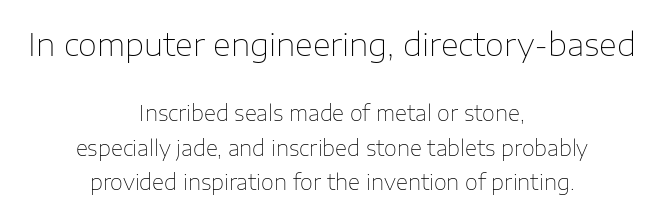
{"serif": "no", "italic": "no", "bold": "no", "weight": "thin", "width": "normal", "stroke_contrast": "low", "x_height": "medium", "monospaced": "no", "underline": "no", "align": "center", "line_spacing": "normal", "line_spacing_ratio": 1.63, "letter_spacing": "normal", "letter_spacing_em": 0.0, "larger_block": "first", "size_ratio": 1.48, "glyph_px": 31}
